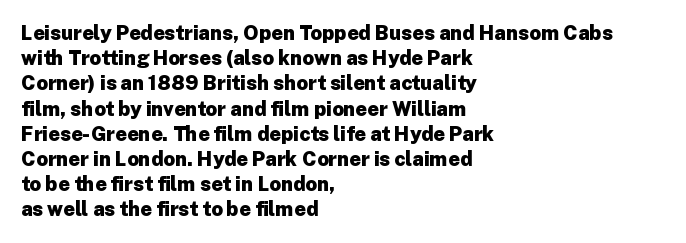
The image shows 20 px bold type, upright; set left-aligned, normal line spacing (1.26x), normal letter spacing, not underlined.
